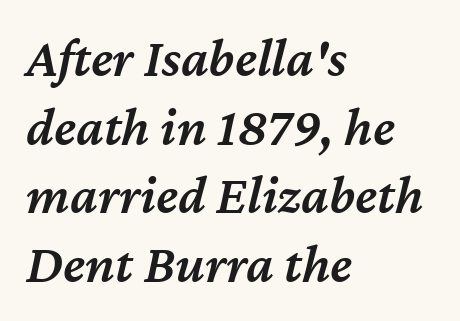
{"italic": "yes", "lean": "right", "slant_degrees": 12, "bold": "semi", "weight": "semibold", "width": "normal", "stroke_contrast": "medium", "x_height": "medium", "monospaced": "no", "underline": "no", "align": "left", "line_spacing": "normal", "line_spacing_ratio": 1.25, "letter_spacing": "normal", "letter_spacing_em": 0.0, "glyph_px": 55}
